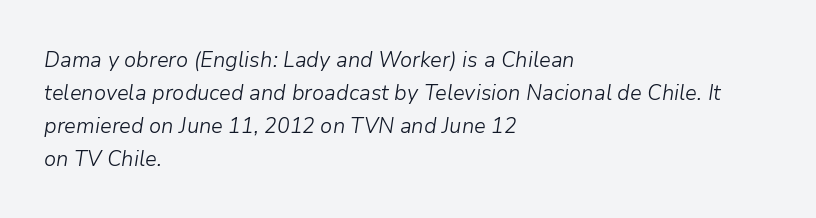
{"italic": "yes", "lean": "right", "slant_degrees": 9, "bold": "no", "underline": "no", "align": "left", "line_spacing": "normal", "line_spacing_ratio": 1.5, "letter_spacing": "normal", "letter_spacing_em": 0.0, "glyph_px": 22}
